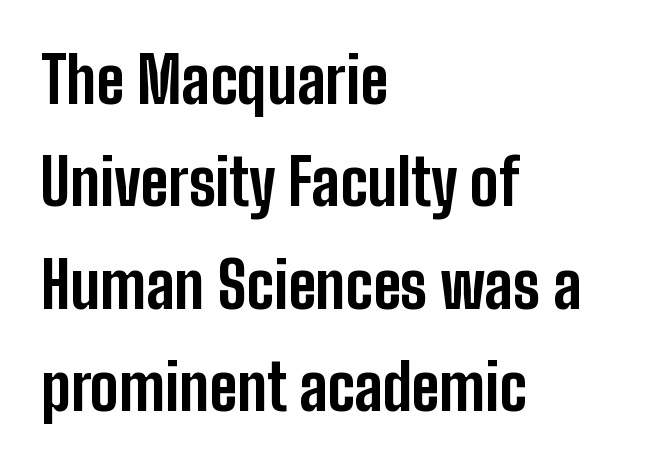
{"serif": "no", "italic": "no", "bold": "yes", "weight": "bold", "width": "condensed", "stroke_contrast": "low", "x_height": "medium", "monospaced": "no", "underline": "no", "align": "left", "line_spacing": "normal", "line_spacing_ratio": 1.6, "letter_spacing": "normal", "letter_spacing_em": 0.0, "glyph_px": 64}
